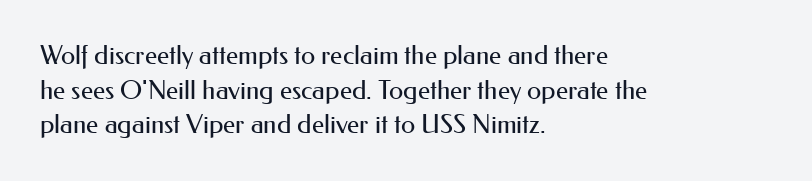
No chunkiness to these letters — they're not bold. A classic flush-left, rag-right setting is used for this passage. One glance says typical: line gaps are just what's usual. The letters sit at their default tracking, neither squeezed nor spread.
